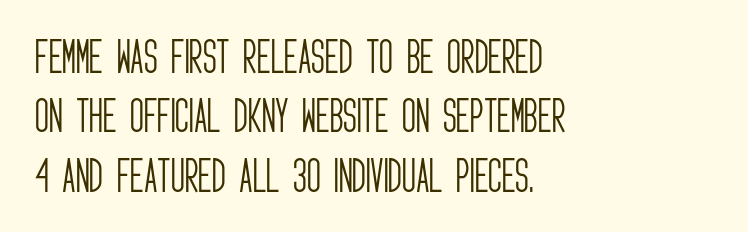
{"serif": "no", "italic": "no", "bold": "no", "weight": "light", "width": "condensed", "stroke_contrast": "low", "x_height": "large", "monospaced": "no", "underline": "no", "align": "left", "line_spacing": "normal", "line_spacing_ratio": 1.56, "letter_spacing": "normal", "letter_spacing_em": 0.0, "glyph_px": 38}
